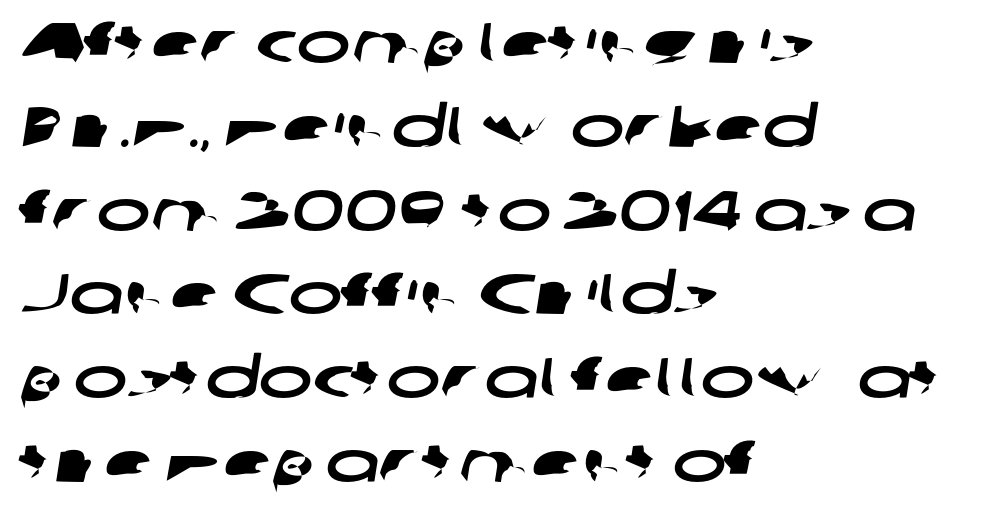
The image shows 57 px wide sans-serif type; set left-aligned, normal line spacing (1.47x), normal letter spacing, not underlined; low stroke contrast and a medium x-height.
